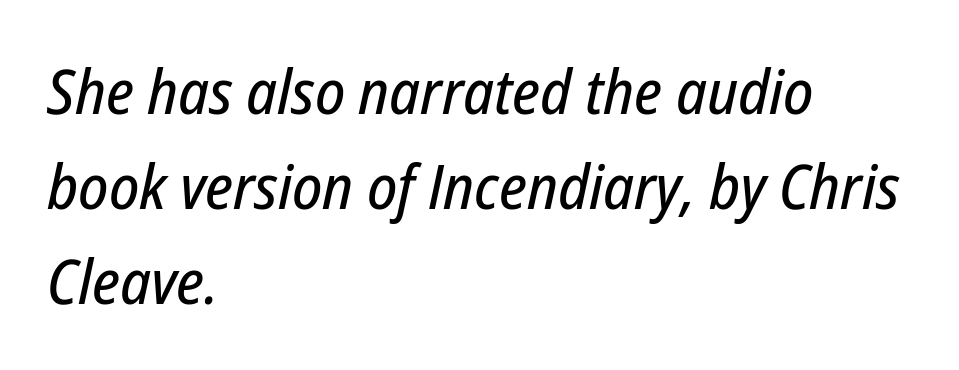
Q: Is the text italic (slanted)? A: Yes, it leans right by about 12 degrees.
Q: Is the text underlined? A: No.
Q: How is the paragraph aligned? A: Left-aligned.
Q: Is the spacing between letters normal or unusually wide? A: Normal.
Q: Is the spacing between lines tight, normal or loose? A: Normal.
Q: Width (condensed, normal, or wide)? A: Condensed.
Q: Stroke contrast? A: Low.
Q: x-height? A: Medium.
Q: Monospaced? A: No.
